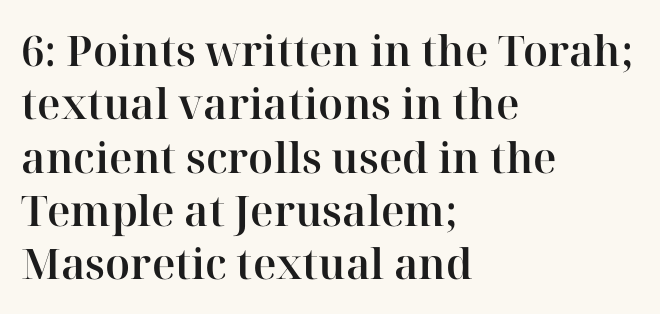
The area under the type is left untouched. Regular leading. All the whitespace from short lines collects on the right. This sample uses an upright cut, with every glyph sitting square on the baseline. The line texture is even and compact thanks to regular tracking.
